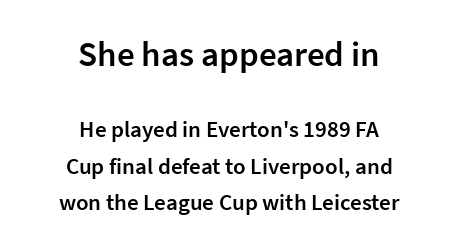
Q: Is the text bold? A: Semi-bold.
Q: Is the text italic (slanted)? A: No, it is upright.
Q: Is the typeface a serif or a sans-serif typeface? A: Sans-serif.
Q: Is the text underlined? A: No.
Q: How is the paragraph aligned? A: Centered.
Q: Is the spacing between letters normal or unusually wide? A: Normal.
Q: Is the spacing between lines tight, normal or loose? A: Normal.
Q: Which block of text is set in a larger size, the first (top) or the second (bottom)? A: The first (top) one.
Q: Width (condensed, normal, or wide)? A: Normal.
Q: Stroke contrast? A: Low.
Q: x-height? A: Medium.
Q: Monospaced? A: No.
